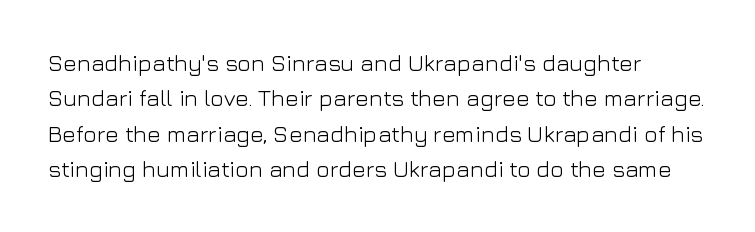
The image shows 23 px text type, upright; set normal line spacing (1.54x), normal letter spacing, not underlined.
